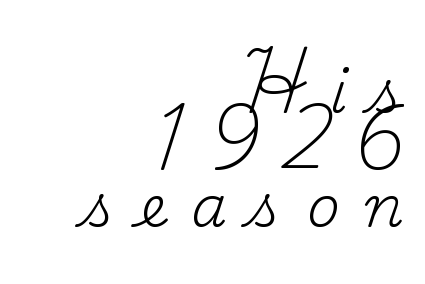
Q: Is the text bold? A: No.
Q: Is the text italic (slanted)? A: Yes.
Q: Is the typeface a serif or a sans-serif typeface? A: Serif.
Q: Is the text underlined? A: No.
Q: How is the paragraph aligned? A: Right-aligned.
Q: Is the spacing between letters normal or unusually wide? A: Unusually wide.
Q: Is the spacing between lines tight, normal or loose? A: Tight.
Q: Width (condensed, normal, or wide)? A: Normal.
Q: Stroke contrast? A: Low.
Q: x-height? A: Small.
Q: Monospaced? A: No.
